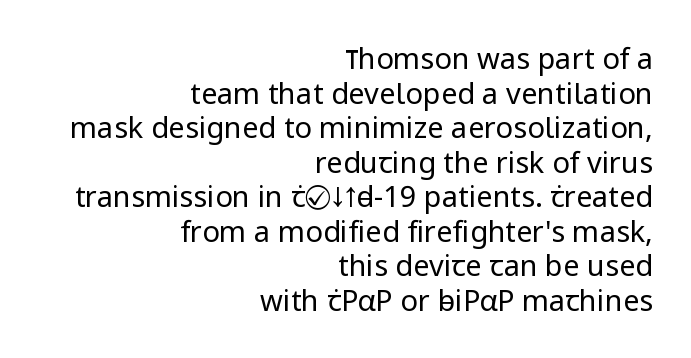
{"serif": "no", "italic": "no", "bold": "no", "weight": "regular", "width": "normal", "stroke_contrast": "low", "x_height": "medium", "monospaced": "no", "underline": "no", "align": "right", "line_spacing_ratio": 1.19, "letter_spacing": "normal", "letter_spacing_em": 0.0, "glyph_px": 29}
